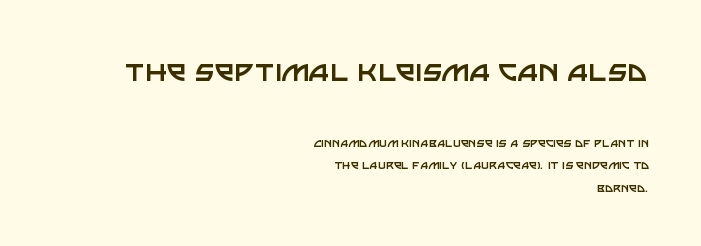
Q: Is the text bold? A: No.
Q: Is the text italic (slanted)? A: No, it is upright.
Q: Is the typeface a serif or a sans-serif typeface? A: Sans-serif.
Q: Is the text underlined? A: No.
Q: How is the paragraph aligned? A: Right-aligned.
Q: Is the spacing between letters normal or unusually wide? A: Normal.
Q: Is the spacing between lines tight, normal or loose? A: Normal.
Q: Which block of text is set in a larger size, the first (top) or the second (bottom)? A: The first (top) one.
Q: Width (condensed, normal, or wide)? A: Normal.
Q: Stroke contrast? A: Low.
Q: x-height? A: Large.
Q: Monospaced? A: No.
